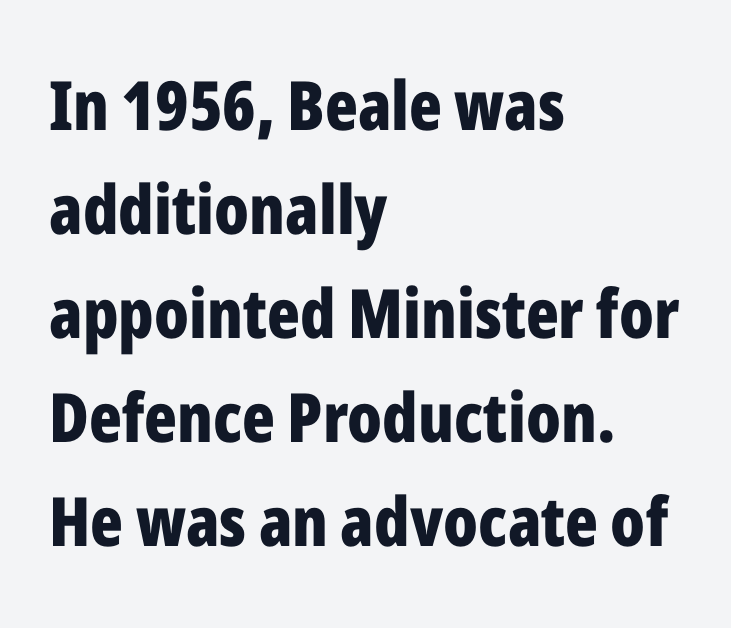
The image shows 68 px bold, condensed sans-serif type, upright; set left-aligned, normal line spacing (1.53x), normal letter spacing, not underlined; low stroke contrast and a medium x-height.
